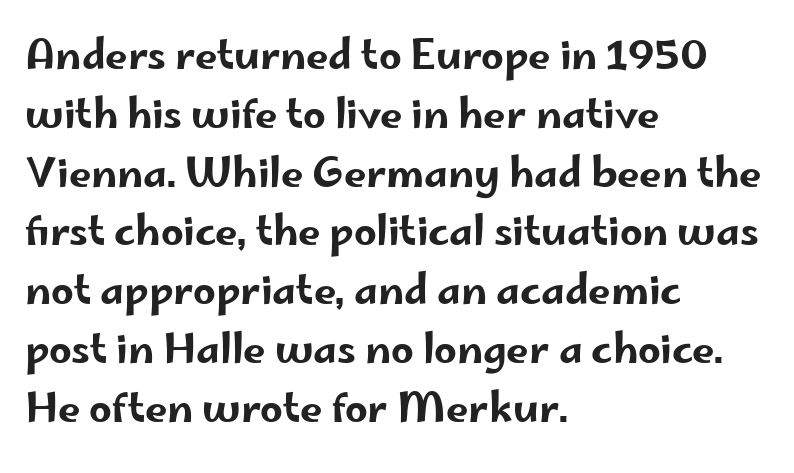
Q: Is the text italic (slanted)? A: No, it is upright.
Q: Is the typeface a serif or a sans-serif typeface? A: Sans-serif.
Q: Is the text underlined? A: No.
Q: How is the paragraph aligned? A: Left-aligned.
Q: Is the spacing between letters normal or unusually wide? A: Normal.
Q: Is the spacing between lines tight, normal or loose? A: Normal.
Q: Width (condensed, normal, or wide)? A: Wide.
Q: Stroke contrast? A: Low.
Q: x-height? A: Small.
Q: Monospaced? A: No.
